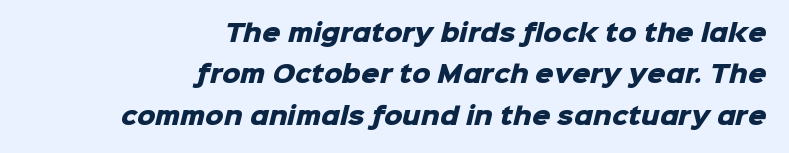
The image shows 23 px bold type; set right-aligned, line spacing 1.8x, normal letter spacing, not underlined.
